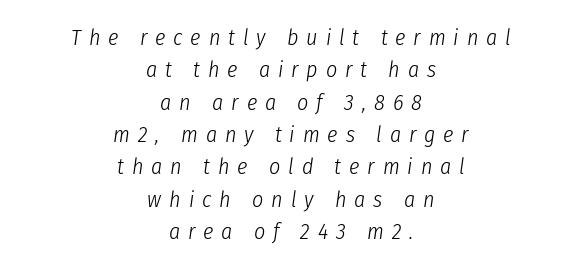
Q: Is the text bold? A: No.
Q: Is the text italic (slanted)? A: Yes, it leans right by about 8 degrees.
Q: Is the text underlined? A: No.
Q: How is the paragraph aligned? A: Centered.
Q: Is the spacing between letters normal or unusually wide? A: Unusually wide.
Q: Is the spacing between lines tight, normal or loose? A: Normal.
